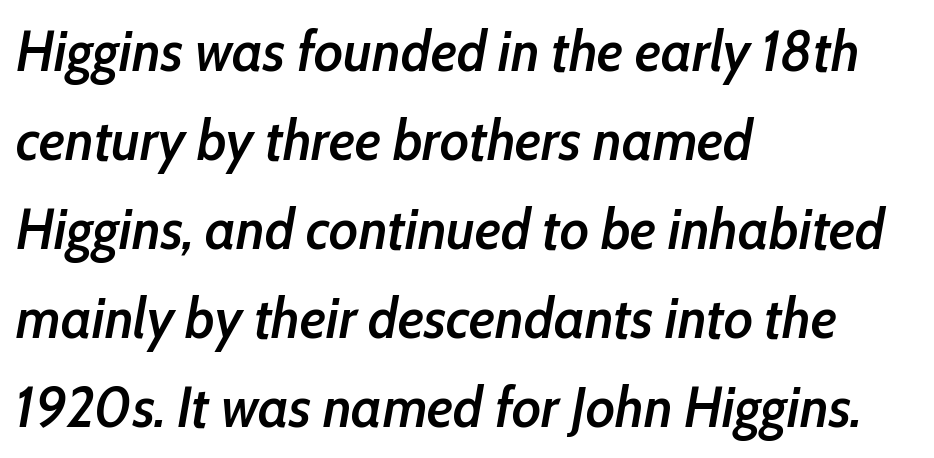
Note the varied advance widths — an 'i' is clearly narrower than an 'm'. Stroke thickness is moderately raised; the sample reads as semibold. This sample keeps an unexceptional amount of space between lines. The glyphs look as if they've been sheared to an angle. Rule under the text: the space is simply empty. This rendering uses left alignment, leaving the right contour irregular.
